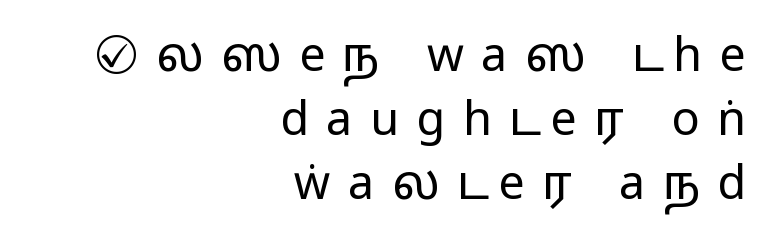
{"serif": "no", "italic": "no", "bold": "no", "weight": "regular", "width": "wide", "stroke_contrast": "low", "x_height": "medium", "monospaced": "no", "underline": "no", "align": "right", "line_spacing": "normal", "line_spacing_ratio": 1.36, "letter_spacing": "wide", "letter_spacing_em": 0.37, "glyph_px": 47}
